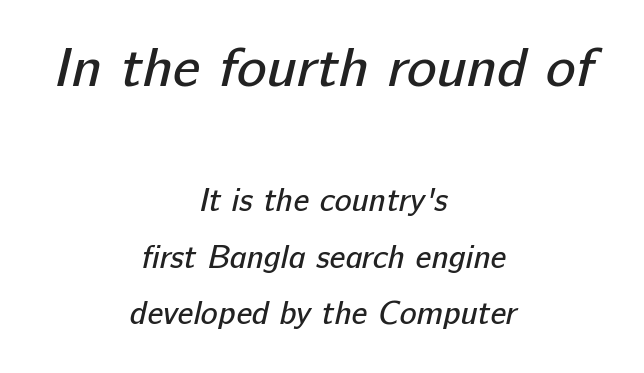
Q: Is the text bold? A: No.
Q: Is the typeface a serif or a sans-serif typeface? A: Sans-serif.
Q: Is the text underlined? A: No.
Q: How is the paragraph aligned? A: Centered.
Q: Is the spacing between letters normal or unusually wide? A: Normal.
Q: Which block of text is set in a larger size, the first (top) or the second (bottom)? A: The first (top) one.
Q: Width (condensed, normal, or wide)? A: Normal.
Q: Stroke contrast? A: Low.
Q: x-height? A: Medium.
Q: Monospaced? A: No.
